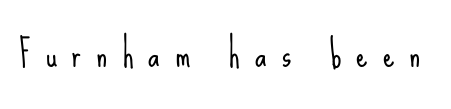
Is this a heavy cut? Hardly; it is regular or lighter. Examine the stroke ends and you'll find no serifs. The axis of the letterforms is exactly vertical. Decoration check: the copy has no underline. Here the designer chose a conventional face with non-uniform glyph widths. Display-style spreading of the glyphs; the letterfit is very open.
